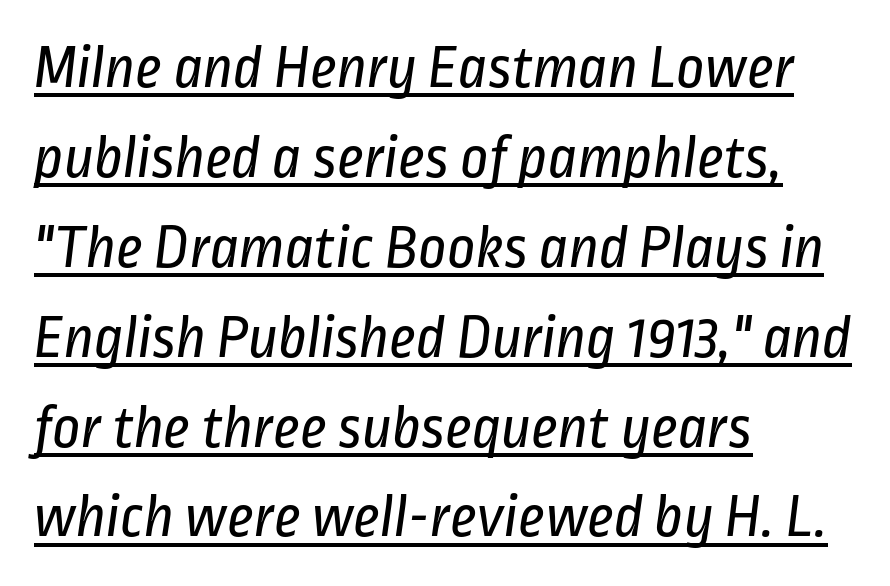
Q: Is the text bold? A: No.
Q: Is the typeface a serif or a sans-serif typeface? A: Sans-serif.
Q: Is the text underlined? A: Yes.
Q: How is the paragraph aligned? A: Left-aligned.
Q: Is the spacing between letters normal or unusually wide? A: Normal.
Q: Is the spacing between lines tight, normal or loose? A: Normal.
Q: Width (condensed, normal, or wide)? A: Condensed.
Q: Stroke contrast? A: Low.
Q: x-height? A: Medium.
Q: Monospaced? A: No.
